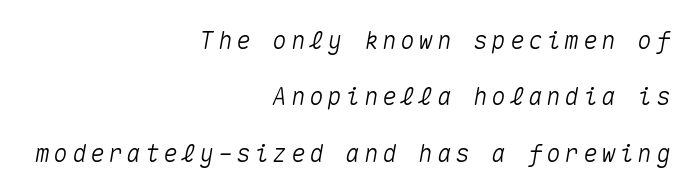
{"italic": "yes", "lean": "right", "slant_degrees": 10, "underline": "no", "align": "right", "line_spacing": "loose", "line_spacing_ratio": 2.35, "glyph_px": 24}
